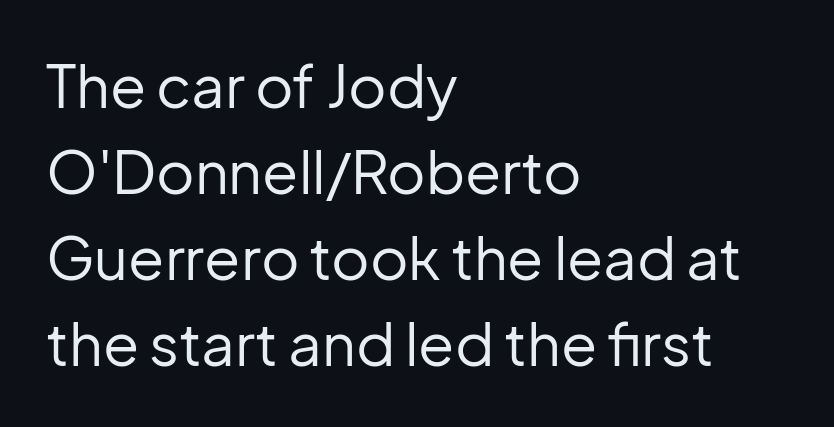
The image shows 59 px regular-weight sans-serif type, upright; set left-aligned, normal line spacing (1.46x), normal letter spacing, not underlined; low stroke contrast and a medium x-height.
